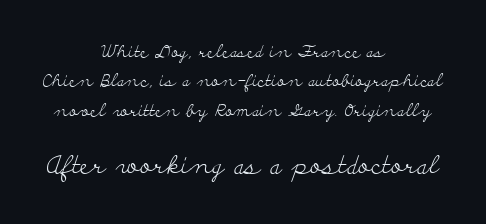
{"bold": "no", "underline": "no", "align": "center", "line_spacing_ratio": 1.73, "letter_spacing": "normal", "letter_spacing_em": 0.0, "larger_block": "second", "size_ratio": 1.47, "glyph_px": 25}
